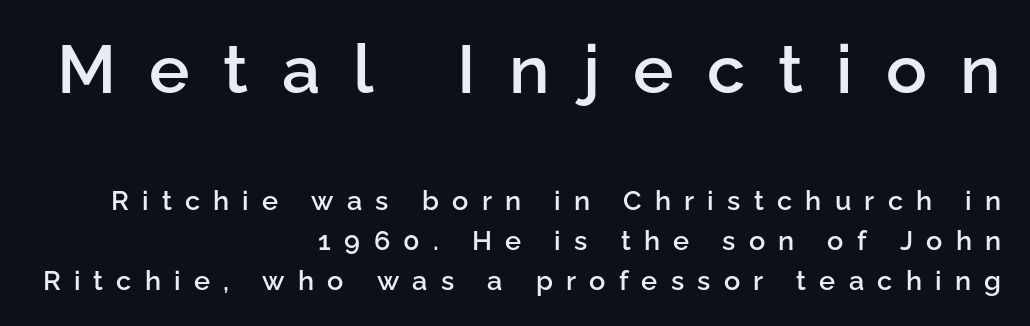
The image shows 68 px semibold sans-serif type, upright; set right-aligned, normal line spacing (1.48x), unusually wide letter spacing (+0.49 em), not underlined; the first (top) block is 2.52x larger; low stroke contrast and a medium x-height.
